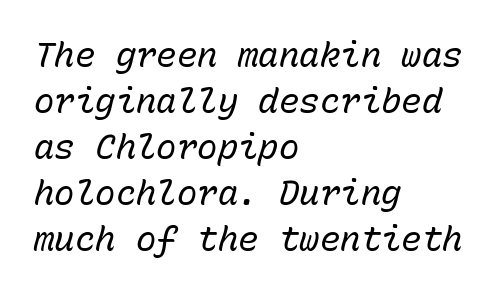
These lines are rendered in a fixed-pitch font. Alignment: flush left. Whoever set this chose a conventional vertical rhythm. Here the glyphs are tracked normally, forming tight word shapes. Notice how the stems are inclined rather than vertical — that's the hallmark of italics.
